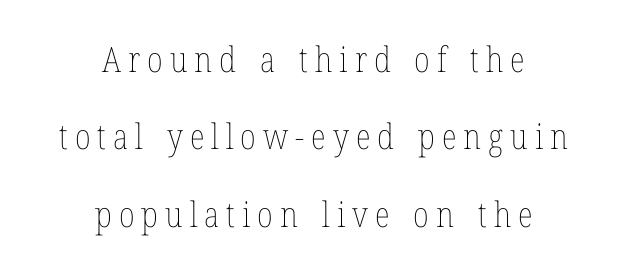
Do the characters align in a grid? No, the font is proportional. Compared with a typical body face, this is equally light or lighter still. Glance below the letters and you will spot only blank space. Honestly, the rows look like they've been pulled way apart. You can tell it's not italic because the verticals are truly vertical.
